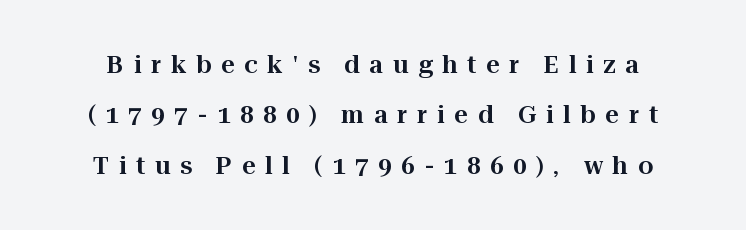
Q: Is the text italic (slanted)? A: No, it is upright.
Q: Is the text underlined? A: No.
Q: Is the spacing between letters normal or unusually wide? A: Unusually wide.
Q: Is the spacing between lines tight, normal or loose? A: Loose.
